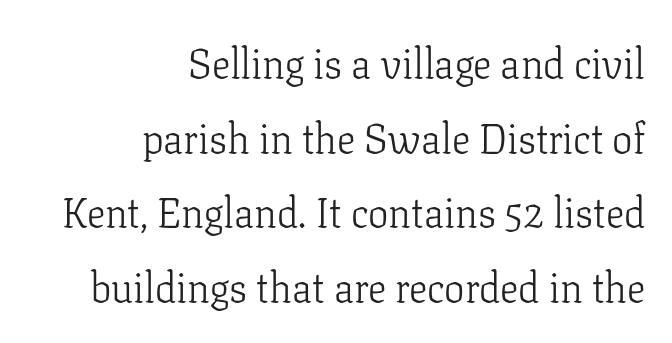
{"serif": "yes", "italic": "no", "bold": "no", "weight": "light", "width": "normal", "stroke_contrast": "low", "x_height": "medium", "monospaced": "no", "underline": "no", "align": "right", "line_spacing_ratio": 1.82, "letter_spacing": "normal", "letter_spacing_em": 0.0, "glyph_px": 41}
